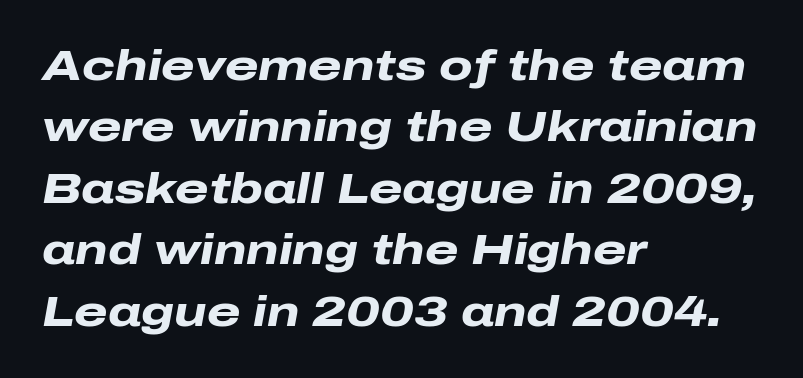
The image shows 43 px heavy, wide type, italic (leaning right); set left-aligned, normal line spacing (1.43x), normal letter spacing, not underlined; low stroke contrast and a medium x-height.
